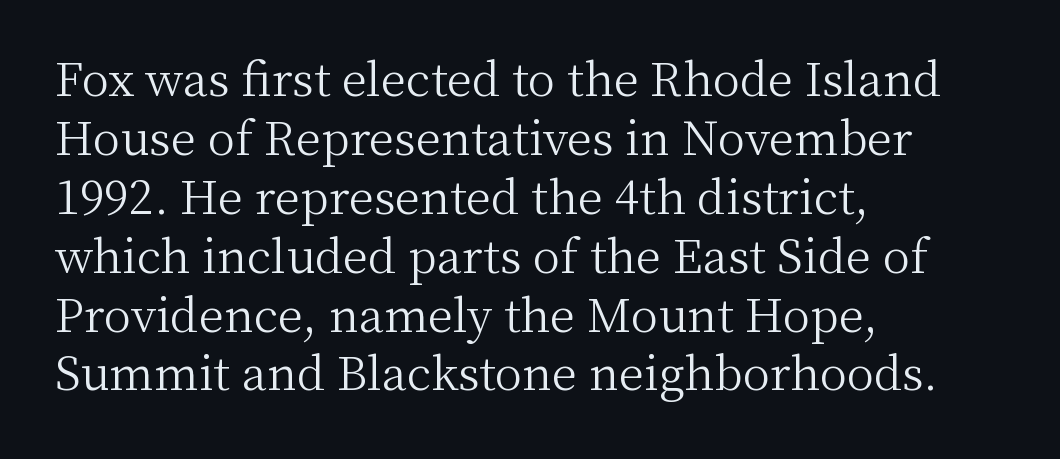
Q: Is the text bold? A: No.
Q: Is the text italic (slanted)? A: No, it is upright.
Q: Is the typeface a serif or a sans-serif typeface? A: Serif.
Q: Is the text underlined? A: No.
Q: How is the paragraph aligned? A: Left-aligned.
Q: Is the spacing between letters normal or unusually wide? A: Normal.
Q: Is the spacing between lines tight, normal or loose? A: Normal.
Q: Width (condensed, normal, or wide)? A: Normal.
Q: Stroke contrast? A: Medium.
Q: x-height? A: Medium.
Q: Monospaced? A: No.
